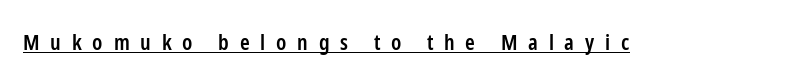
{"italic": "no", "bold": "semi", "underline": "yes", "letter_spacing": "wide", "letter_spacing_em": 0.49, "glyph_px": 22}
